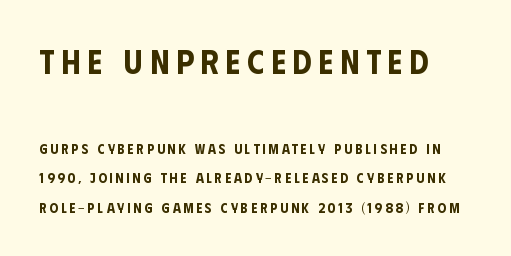
{"serif": "no", "italic": "no", "width": "condensed", "stroke_contrast": "low", "x_height": "large", "monospaced": "no", "underline": "no", "align": "left", "line_spacing": "loose", "line_spacing_ratio": 2.13, "letter_spacing": "wide", "letter_spacing_em": 0.2, "larger_block": "first", "size_ratio": 2.43, "glyph_px": 34}
